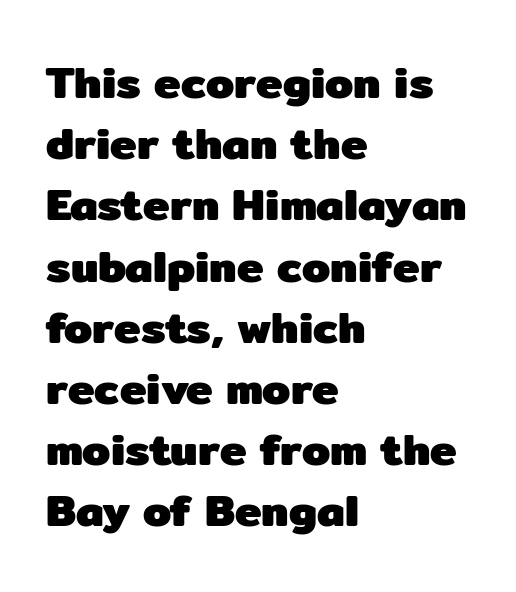
Q: Is the text bold? A: Yes.
Q: Is the text italic (slanted)? A: No, it is upright.
Q: Is the typeface a serif or a sans-serif typeface? A: Sans-serif.
Q: Is the text underlined? A: No.
Q: How is the paragraph aligned? A: Left-aligned.
Q: Is the spacing between letters normal or unusually wide? A: Normal.
Q: Is the spacing between lines tight, normal or loose? A: Normal.
Q: Width (condensed, normal, or wide)? A: Normal.
Q: Stroke contrast? A: Low.
Q: x-height? A: Medium.
Q: Monospaced? A: No.
